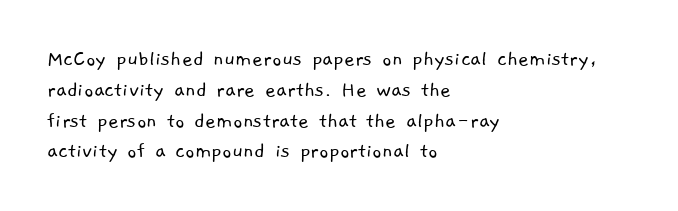
The image shows 23 px text type; set left-aligned, normal line spacing (1.34x), normal letter spacing, not underlined.
